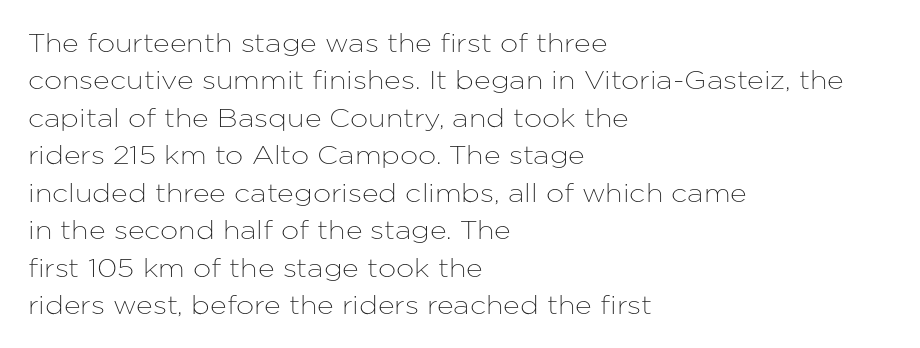
Q: Is the text italic (slanted)? A: No, it is upright.
Q: Is the text underlined? A: No.
Q: How is the paragraph aligned? A: Left-aligned.
Q: Is the spacing between letters normal or unusually wide? A: Normal.
Q: Is the spacing between lines tight, normal or loose? A: Normal.
